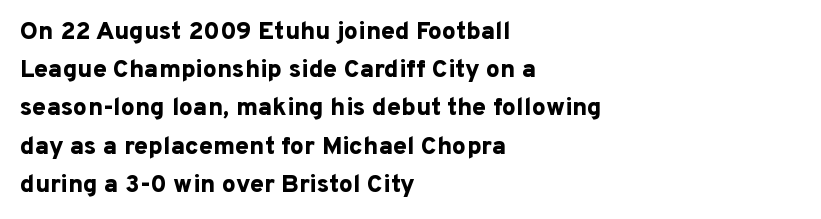
The image shows 25 px bold type, upright; set left-aligned, normal line spacing (1.53x), normal letter spacing, not underlined.
